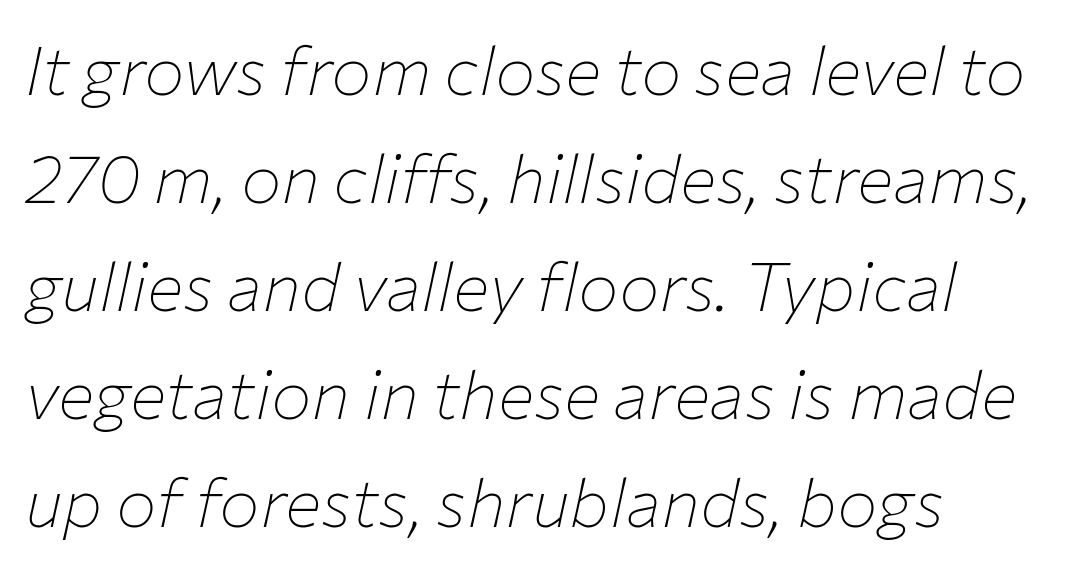
The image shows 68 px thin type, italic (leaning right); set left-aligned, normal line spacing (1.59x), normal letter spacing, not underlined; low stroke contrast and a medium x-height.
